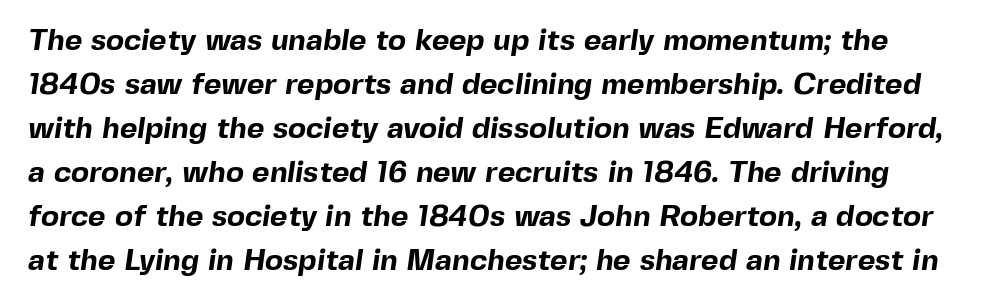
Q: Is the text bold? A: Yes.
Q: Is the typeface a serif or a sans-serif typeface? A: Sans-serif.
Q: Is the text underlined? A: No.
Q: Is the spacing between letters normal or unusually wide? A: Normal.
Q: Is the spacing between lines tight, normal or loose? A: Normal.
Q: Width (condensed, normal, or wide)? A: Normal.
Q: x-height? A: Medium.
Q: Monospaced? A: No.
